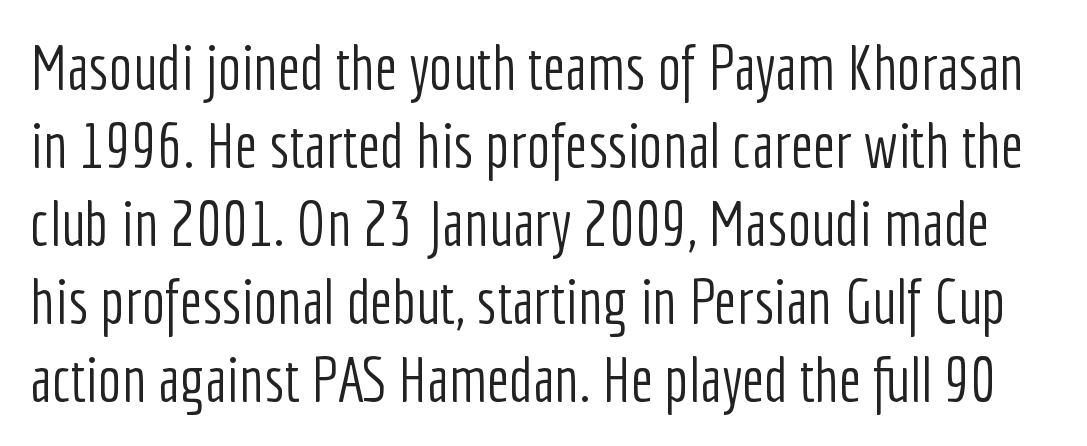
Compared with typical body copy, the letter spacing here is the same. No italicization has been applied; the sample stays upright. These lines are composed in type without serifs. Do the characters align in a grid? No, the font is proportional.
